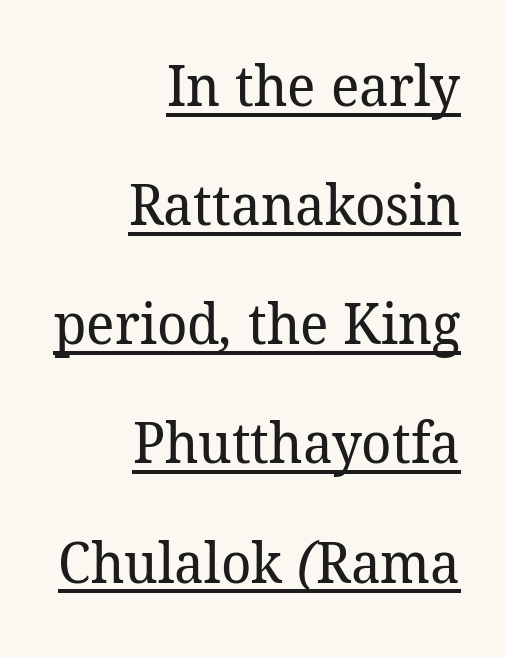
{"serif": "yes", "bold": "no", "weight": "regular", "width": "normal", "stroke_contrast": "low", "x_height": "medium", "monospaced": "no", "underline": "yes", "align": "right", "line_spacing": "loose", "line_spacing_ratio": 2.09, "letter_spacing": "normal", "letter_spacing_em": 0.0, "glyph_px": 57}
